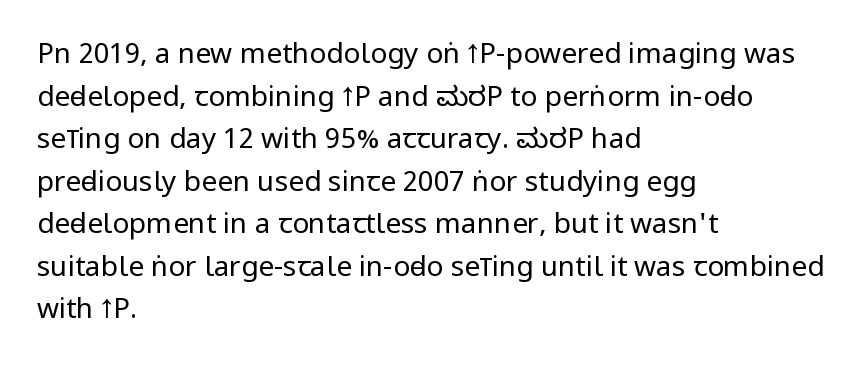
Q: Is the text bold? A: No.
Q: Is the text italic (slanted)? A: No, it is upright.
Q: Is the typeface a serif or a sans-serif typeface? A: Sans-serif.
Q: Is the text underlined? A: No.
Q: How is the paragraph aligned? A: Left-aligned.
Q: Is the spacing between letters normal or unusually wide? A: Normal.
Q: Is the spacing between lines tight, normal or loose? A: Normal.
Q: Width (condensed, normal, or wide)? A: Condensed.
Q: Stroke contrast? A: Low.
Q: x-height? A: Large.
Q: Monospaced? A: No.
